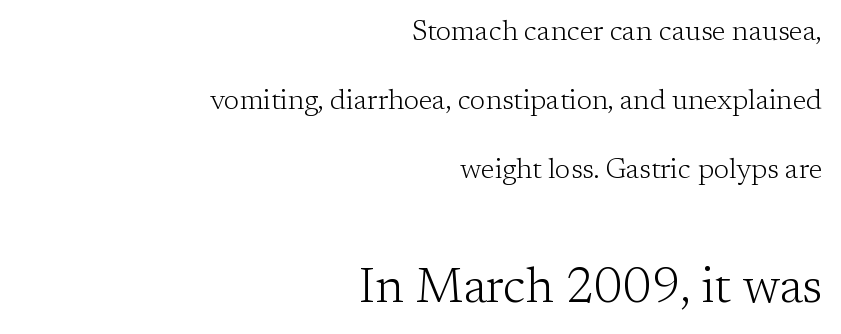
The rendering enlarges the type as you move from the upper chunk to the lower. The specimen reads as upright at a glance. Does the copy run flush right? Yes — the right margin is perfectly even. Leading: increased. The space directly below the letters is spotless.
